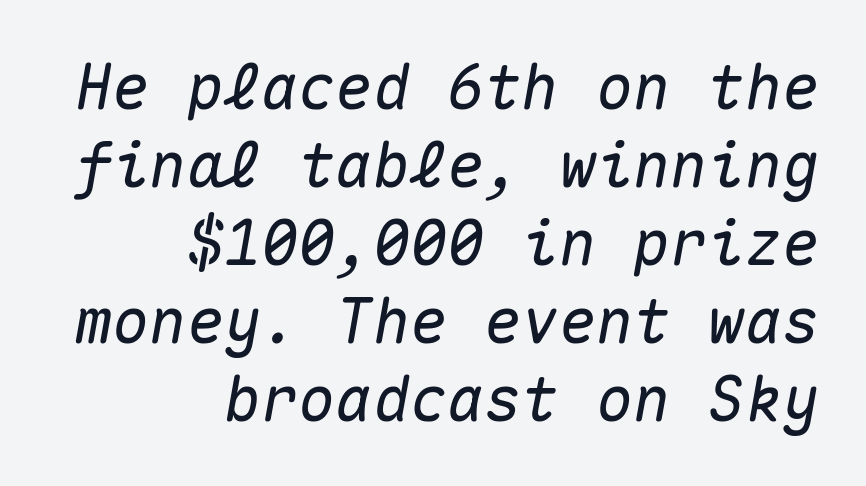
The specimen omits any rule beneath the text block's lines. You could call the tracking neutral — neither tight nor loose. The rendering anchors every line to the right-hand side. Looks like terminal output: every glyph gets an equal slot. Normally led — the rows are evenly, conventionally spaced. Emphasis-style slanted type is in use.
